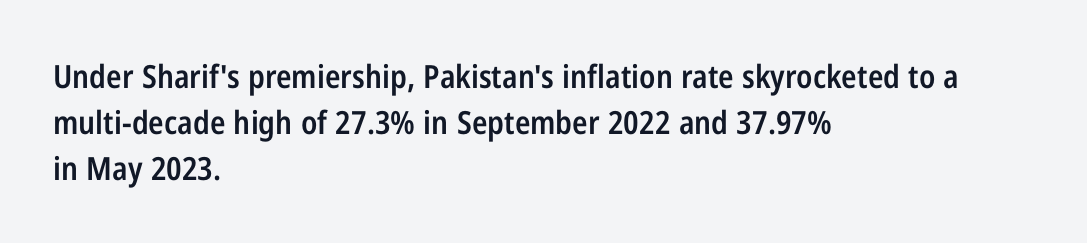
{"serif": "no", "italic": "no", "bold": "semi", "weight": "semibold", "width": "condensed", "stroke_contrast": "low", "x_height": "medium", "monospaced": "no", "underline": "no", "align": "left", "line_spacing": "normal", "line_spacing_ratio": 1.43, "letter_spacing": "normal", "letter_spacing_em": 0.0, "glyph_px": 32}
